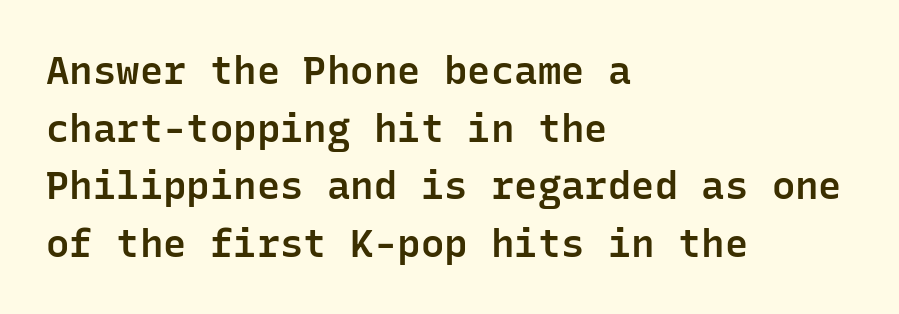
This rendering features lettering with no underline. Note the uniform advance width — an 'i' takes as much space as an 'm'. Grotesque or geometric, the face here clearly has no serifs. This sample uses plain, unmodified letter spacing.
